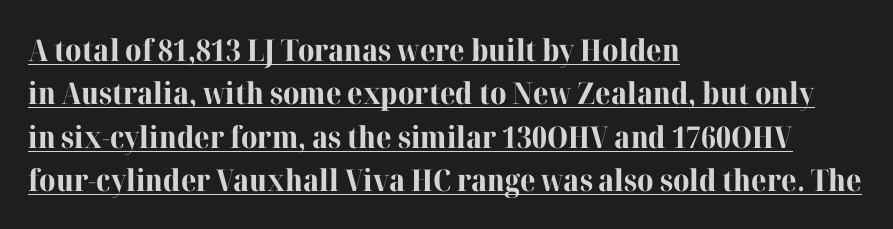
The axis of the letterforms is exactly vertical. The passage shown has conventional tracking throughout. The paragraph has a hard left edge and a soft right edge. Regarding leading, the lines here are spaced in the standard way. The string is rendered with underlining switched on. The typeface chosen for these lines features serifs.
